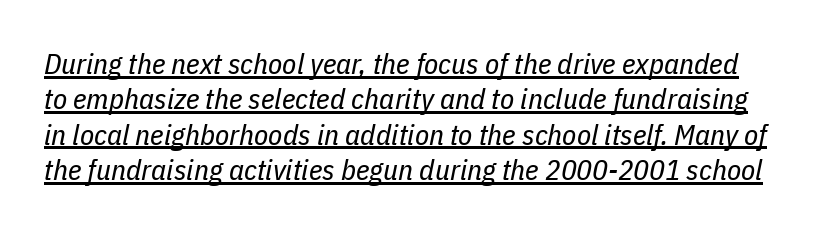
{"italic": "yes", "lean": "right", "slant_degrees": 11, "bold": "no", "weight": "regular", "width": "condensed", "stroke_contrast": "low", "x_height": "medium", "monospaced": "no", "underline": "yes", "line_spacing_ratio": 1.22, "letter_spacing": "normal", "letter_spacing_em": 0.0, "glyph_px": 29}
